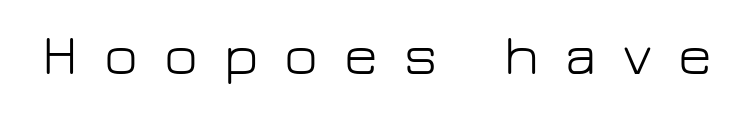
Q: Is the text bold? A: No.
Q: Is the text italic (slanted)? A: No, it is upright.
Q: Is the typeface a serif or a sans-serif typeface? A: Sans-serif.
Q: Is the text underlined? A: No.
Q: Is the spacing between letters normal or unusually wide? A: Unusually wide.
Q: Width (condensed, normal, or wide)? A: Normal.
Q: Stroke contrast? A: Low.
Q: x-height? A: Medium.
Q: Monospaced? A: No.
